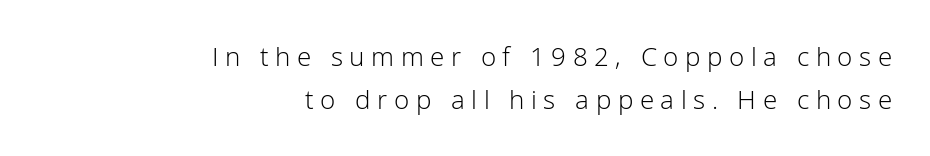
Honestly, the letter spacing is so wide it's the main thing you notice. The designer left line spacing at the default. Where is the straight margin? On the right. Designer's note — italics off, roman on. Rule under the text: the space is simply empty.
